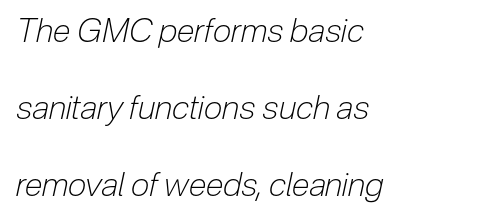
Q: Is the text bold? A: No.
Q: Is the text italic (slanted)? A: Yes, it leans right by about 12 degrees.
Q: Is the text underlined? A: No.
Q: How is the paragraph aligned? A: Left-aligned.
Q: Is the spacing between letters normal or unusually wide? A: Normal.
Q: Is the spacing between lines tight, normal or loose? A: Loose.
Q: Width (condensed, normal, or wide)? A: Condensed.
Q: Stroke contrast? A: Low.
Q: x-height? A: Medium.
Q: Monospaced? A: No.
